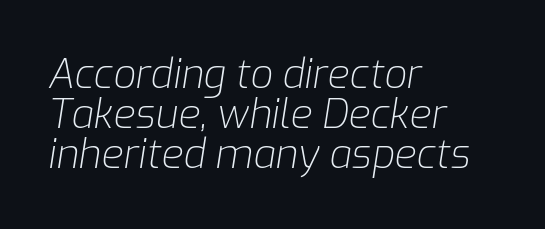
The space beneath each line is pristine and unruled. Casual observation: everything's shoved over to the left. Counters stay open thanks to moderate or lighter strokes. Varying glyph widths throughout — classic text-font behaviour. Tracking value appears to be zero — textbook default spacing.
